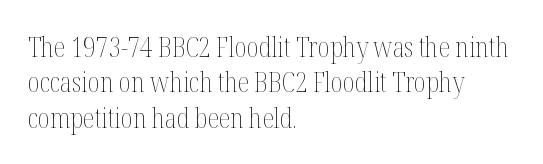
Q: Is the text bold? A: No.
Q: Is the text italic (slanted)? A: No, it is upright.
Q: Is the text underlined? A: No.
Q: How is the paragraph aligned? A: Left-aligned.
Q: Is the spacing between letters normal or unusually wide? A: Normal.
Q: Is the spacing between lines tight, normal or loose? A: Normal.
